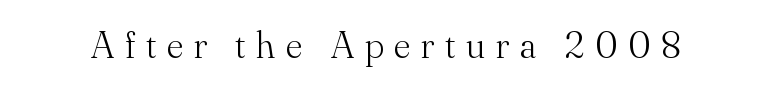
Yep, those are serifs on the letters. Honestly, the letter spacing is so wide it's the main thing you notice. Stems and bowls with no extra thickness — not bold. Is this a fixed-width face? No — the glyphs have proportional, varying widths. The foot of each line stays bare and open.
